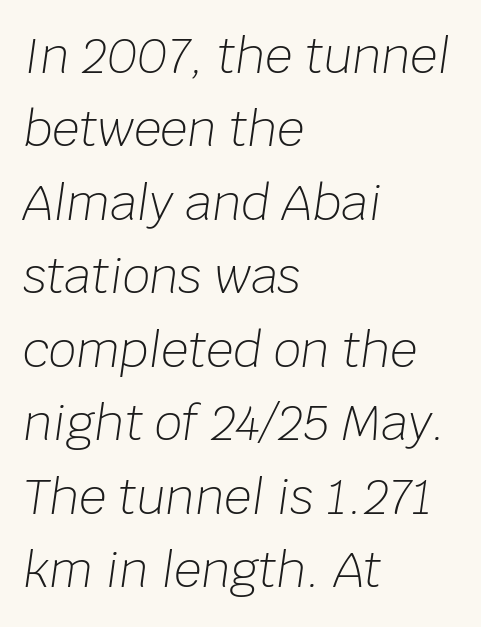
The image shows 48 px light type, italic (leaning right); set left-aligned, normal line spacing (1.53x), normal letter spacing, not underlined; low stroke contrast and a large x-height.
